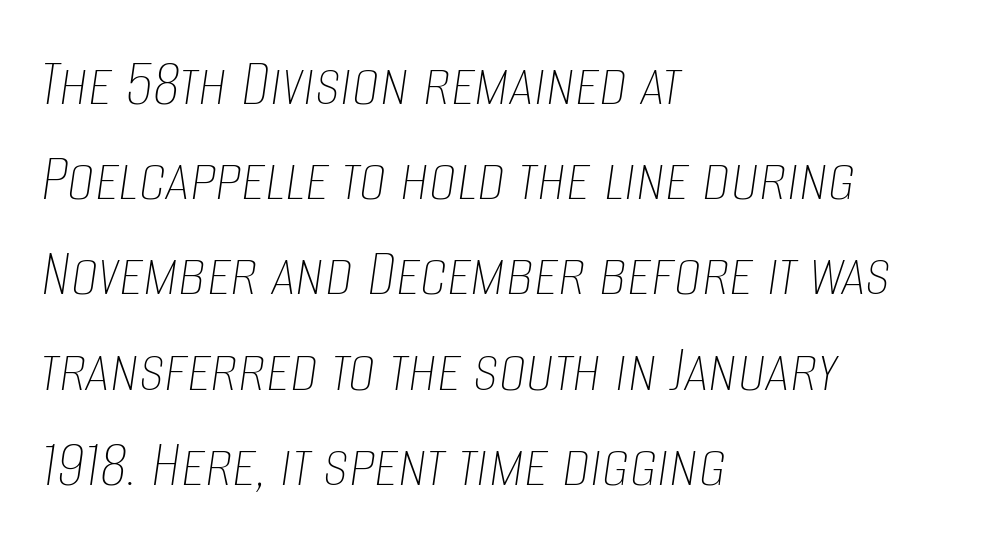
The image shows 69 px thin, condensed type, italic (leaning right); set left-aligned, normal line spacing (1.38x), normal letter spacing, not underlined; low stroke contrast and a large x-height.
